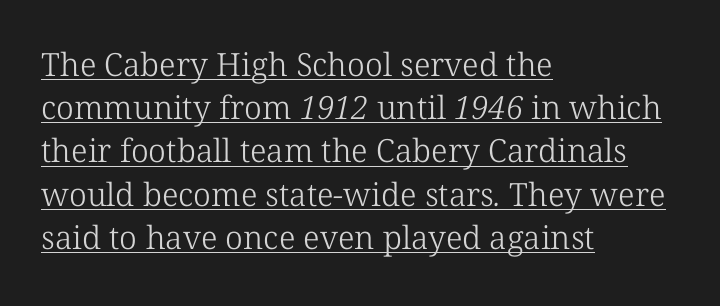
A rule runs beneath these lines of type. Do the characters align in a grid? No, the font is proportional. Look at the tracking — it's just the regular setting, nothing added. Stems here are at most as thick as an everyday book face. This sample uses a serif face. Regarding leading, the lines here are spaced in the standard way.
